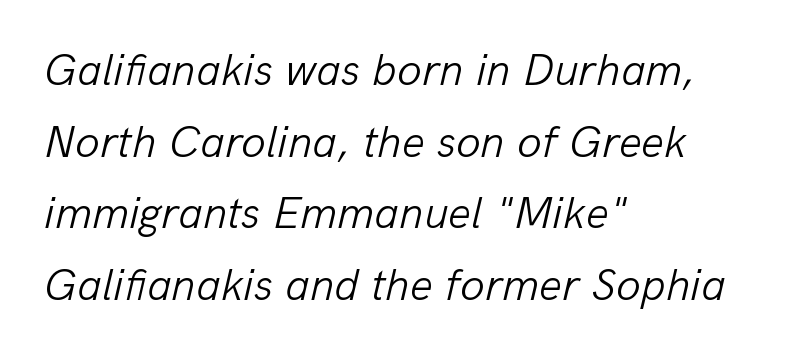
The image shows 45 px light type, italic (leaning right); set left-aligned, normal line spacing (1.59x), normal letter spacing, not underlined; low stroke contrast and a medium x-height.
